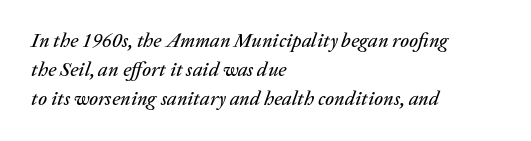
Q: Is the text italic (slanted)? A: Yes, it leans right by about 20 degrees.
Q: Is the text underlined? A: No.
Q: How is the paragraph aligned? A: Left-aligned.
Q: Is the spacing between letters normal or unusually wide? A: Normal.
Q: Is the spacing between lines tight, normal or loose? A: Normal.
